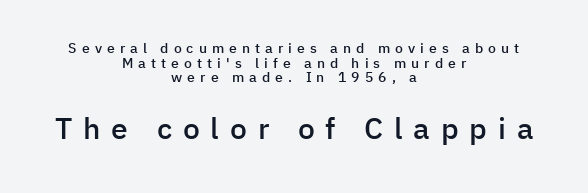
The image shows 30 px semibold sans-serif type, upright; set centered, tight line spacing (1.04x), unusually wide letter spacing (+0.36 em), not underlined; the second (bottom) block is 2.14x larger; low stroke contrast and a medium x-height.
